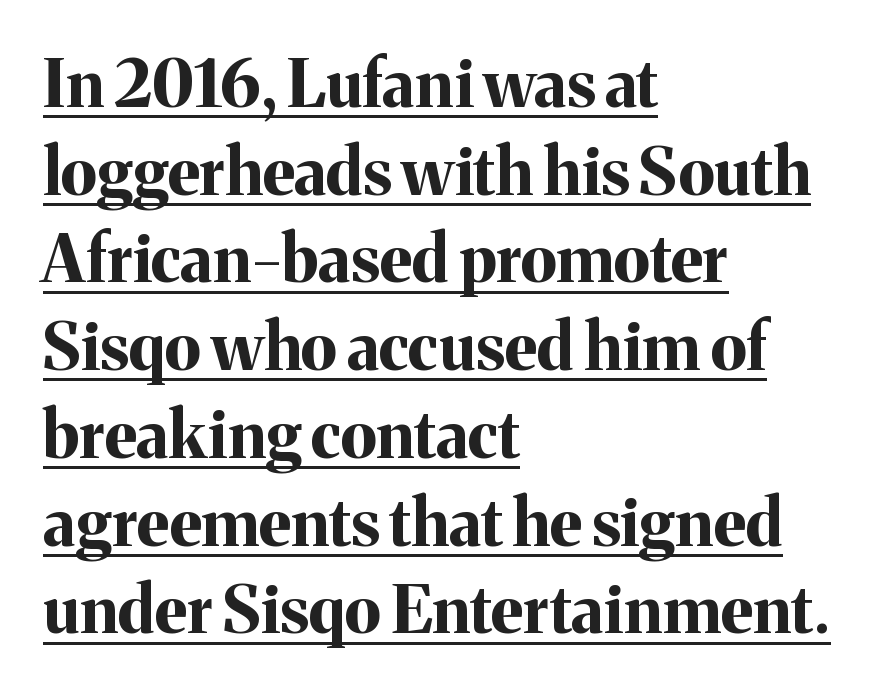
The image shows 65 px bold serif type, upright; set left-aligned, normal line spacing (1.35x), normal letter spacing, underlined; medium stroke contrast and a medium x-height.
